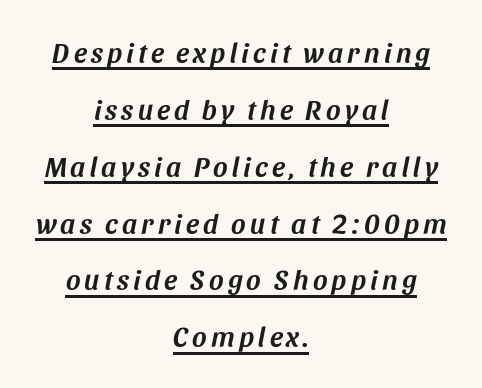
The image shows 28 px text type, italic (leaning right); set centered, loose line spacing (2.03x), underlined; medium stroke contrast and a large x-height.
